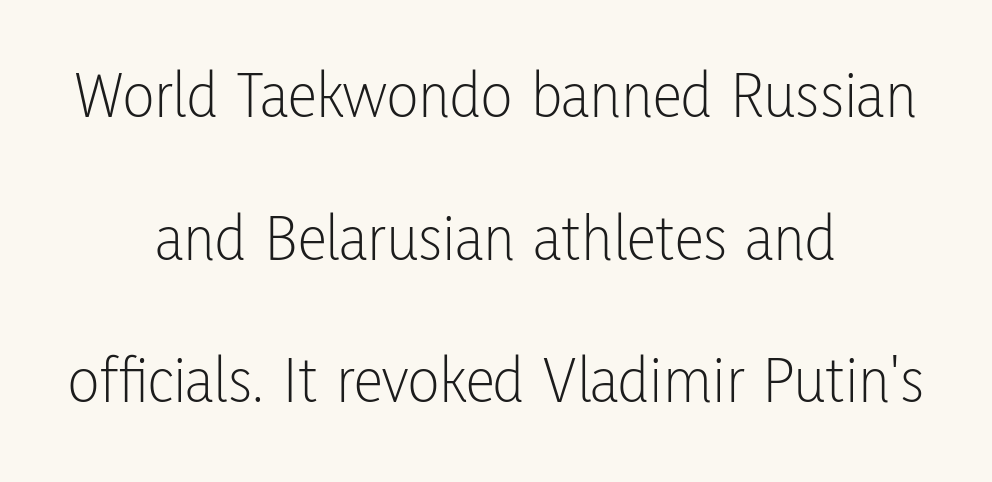
{"serif": "no", "italic": "no", "bold": "no", "weight": "light", "width": "condensed", "stroke_contrast": "low", "x_height": "medium", "monospaced": "no", "underline": "no", "align": "center", "line_spacing": "loose", "line_spacing_ratio": 2.16, "letter_spacing": "normal", "letter_spacing_em": 0.0, "glyph_px": 66}
